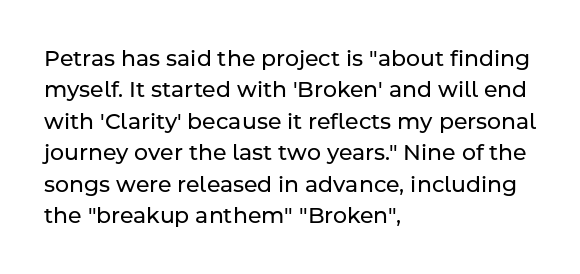
{"italic": "no", "bold": "no", "underline": "no", "align": "left", "line_spacing": "normal", "line_spacing_ratio": 1.43, "letter_spacing": "normal", "letter_spacing_em": 0.0, "glyph_px": 22}
